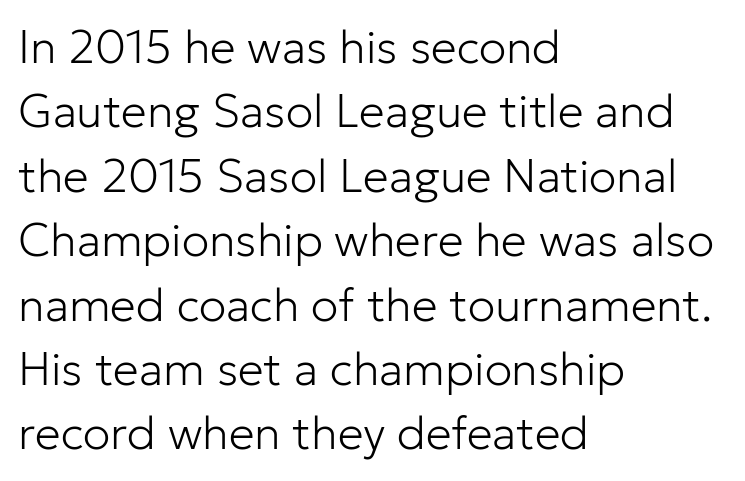
The image shows 46 px light sans-serif type, upright; set left-aligned, normal line spacing (1.4x), normal letter spacing, not underlined; low stroke contrast and a medium x-height.
